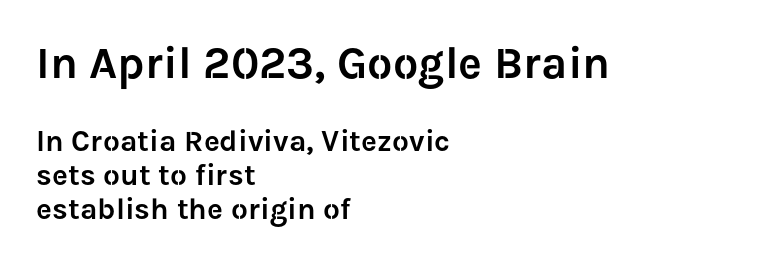
{"serif": "no", "italic": "no", "width": "normal", "stroke_contrast": "low", "x_height": "medium", "monospaced": "no", "underline": "no", "align": "left", "line_spacing": "tight", "line_spacing_ratio": 1.13, "letter_spacing": "normal", "letter_spacing_em": 0.0, "larger_block": "first", "size_ratio": 1.5, "glyph_px": 45}
